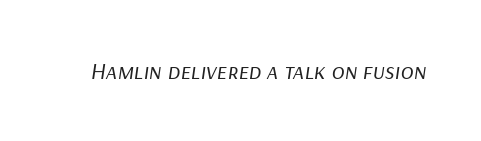
Q: Is the text bold? A: No.
Q: Is the text italic (slanted)? A: Yes, it leans right by about 9 degrees.
Q: Is the text underlined? A: No.
Q: Is the spacing between letters normal or unusually wide? A: Normal.
